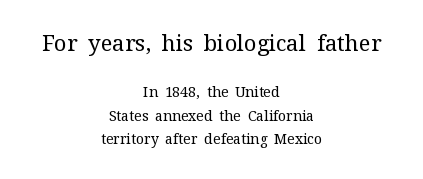
{"italic": "no", "bold": "no", "underline": "no", "align": "center", "line_spacing": "normal", "line_spacing_ratio": 1.67, "letter_spacing": "normal", "letter_spacing_em": 0.0, "larger_block": "first", "size_ratio": 1.57, "glyph_px": 22}
